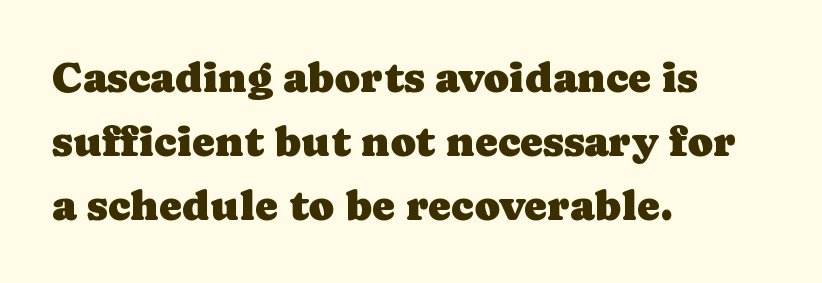
Is this a sans? No — the strokes have serifs. The words here are not underlined. A normal amount of white space separates one row of letters from the next. Character widths vary here, with narrow letters taking less room than wide ones.
